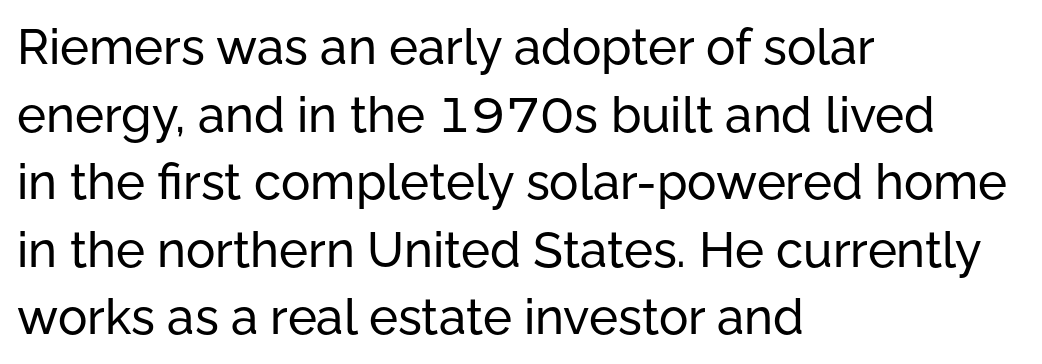
{"serif": "no", "italic": "no", "width": "normal", "stroke_contrast": "low", "x_height": "medium", "monospaced": "no", "underline": "no", "align": "left", "line_spacing": "normal", "line_spacing_ratio": 1.38, "letter_spacing": "normal", "letter_spacing_em": 0.0, "glyph_px": 49}
